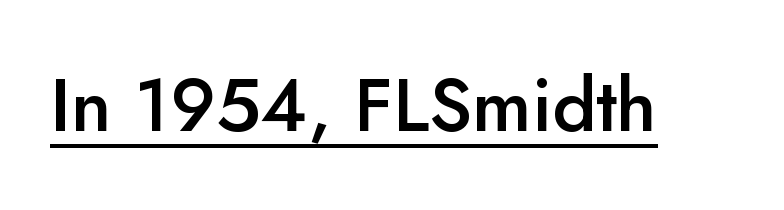
The image shows 75 px semibold sans-serif type, upright; set normal letter spacing, underlined; low stroke contrast and a small x-height.
